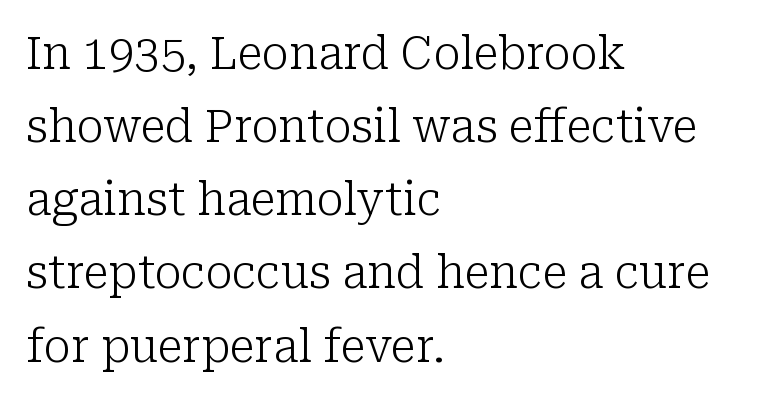
{"serif": "yes", "italic": "no", "bold": "no", "weight": "light", "width": "normal", "stroke_contrast": "low", "x_height": "medium", "monospaced": "no", "underline": "no", "align": "left", "line_spacing": "normal", "line_spacing_ratio": 1.59, "letter_spacing": "normal", "letter_spacing_em": 0.0, "glyph_px": 46}
